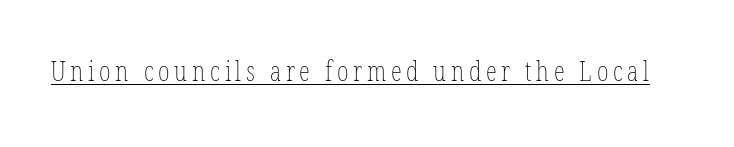
{"italic": "no", "bold": "no", "weight": "thin", "width": "condensed", "stroke_contrast": "low", "x_height": "medium", "monospaced": "no", "underline": "yes", "glyph_px": 28}
